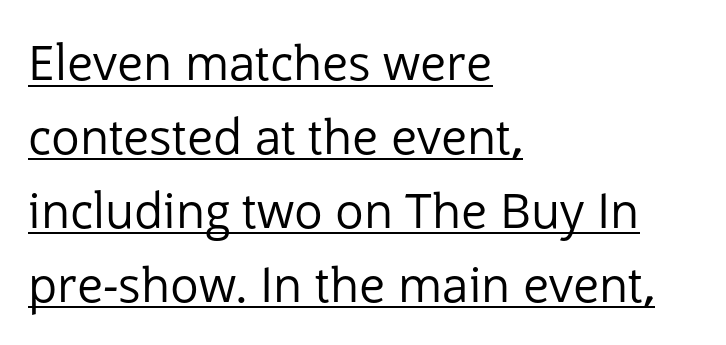
{"serif": "no", "italic": "no", "bold": "no", "weight": "regular", "width": "normal", "stroke_contrast": "low", "x_height": "medium", "monospaced": "no", "underline": "yes", "align": "left", "line_spacing": "normal", "line_spacing_ratio": 1.54, "letter_spacing": "normal", "letter_spacing_em": 0.0, "glyph_px": 48}
